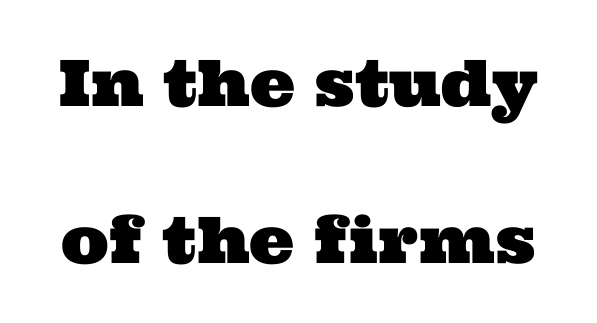
{"serif": "yes", "width": "wide", "stroke_contrast": "medium", "x_height": "medium", "monospaced": "no", "underline": "no", "line_spacing": "loose", "line_spacing_ratio": 2.46, "letter_spacing": "normal", "letter_spacing_em": 0.0, "glyph_px": 64}
